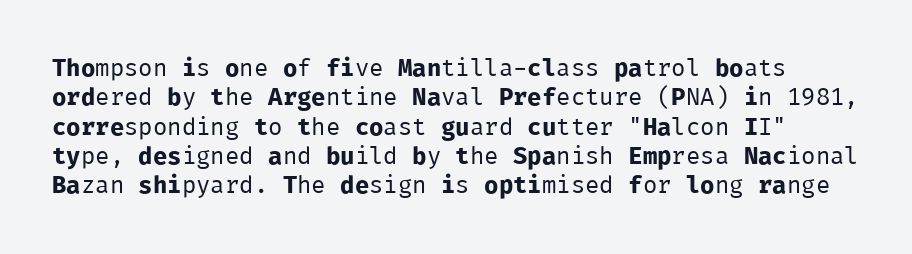
The face looks like a standard text weight, possibly lighter. Unmarked baselines from the first word to the last. The specimen reads as upright at a glance. This sample uses plain, unmodified letter spacing.
